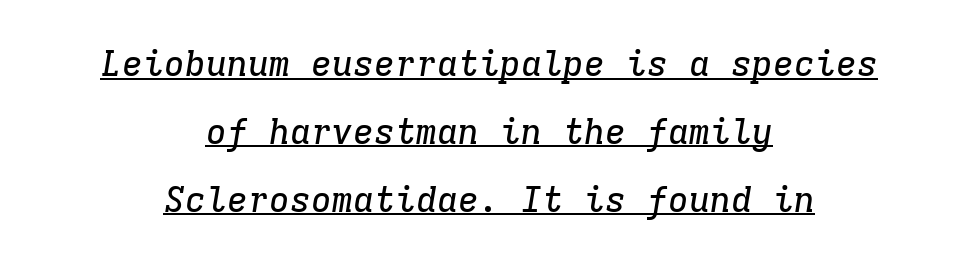
{"serif": "yes", "italic": "yes", "lean": "right", "slant_degrees": 9, "width": "normal", "stroke_contrast": "low", "x_height": "medium", "monospaced": "yes", "underline": "yes", "align": "center", "line_spacing": "loose", "line_spacing_ratio": 1.94, "letter_spacing": "normal", "letter_spacing_em": 0.0, "glyph_px": 35}
